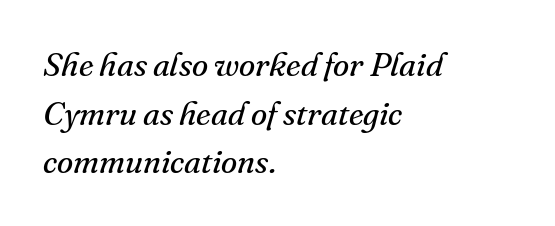
The image shows 33 px regular-weight serif type, italic (leaning right); set left-aligned, normal line spacing (1.47x), normal letter spacing, not underlined; medium stroke contrast and a small x-height.
